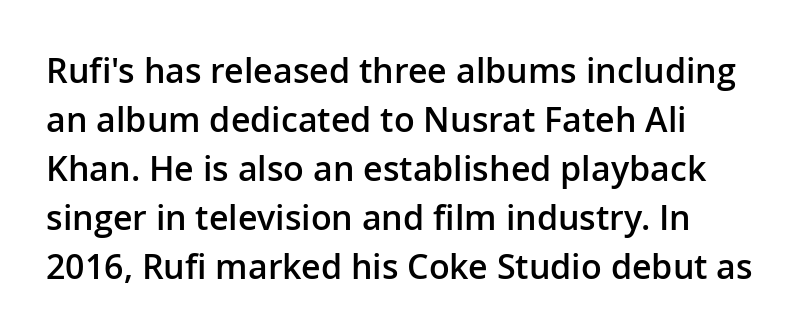
{"serif": "no", "italic": "no", "bold": "semi", "weight": "semibold", "width": "normal", "stroke_contrast": "low", "x_height": "medium", "monospaced": "no", "underline": "no", "line_spacing": "normal", "line_spacing_ratio": 1.44, "letter_spacing": "normal", "letter_spacing_em": 0.0, "glyph_px": 34}
